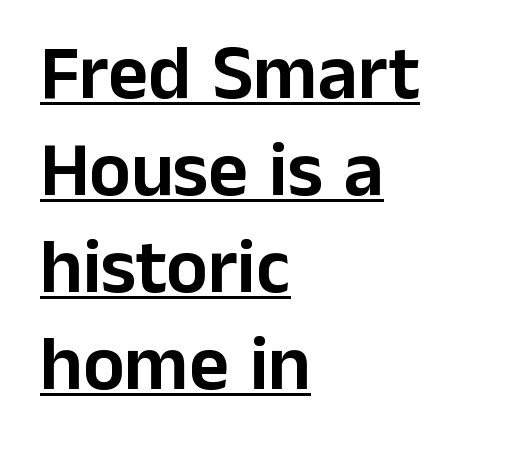
Q: Is the text italic (slanted)? A: No, it is upright.
Q: Is the typeface a serif or a sans-serif typeface? A: Sans-serif.
Q: Is the text underlined? A: Yes.
Q: How is the paragraph aligned? A: Left-aligned.
Q: Is the spacing between letters normal or unusually wide? A: Normal.
Q: Is the spacing between lines tight, normal or loose? A: Normal.
Q: Width (condensed, normal, or wide)? A: Normal.
Q: Stroke contrast? A: Low.
Q: x-height? A: Medium.
Q: Monospaced? A: No.
